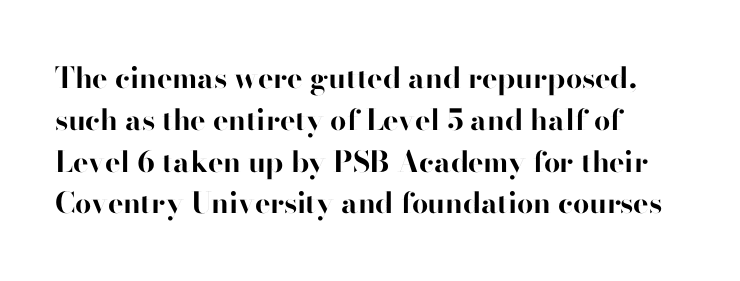
{"serif": "no", "italic": "no", "bold": "yes", "weight": "bold", "width": "normal", "stroke_contrast": "high", "x_height": "small", "monospaced": "no", "underline": "no", "align": "left", "line_spacing": "normal", "line_spacing_ratio": 1.44, "letter_spacing": "normal", "letter_spacing_em": 0.0, "glyph_px": 29}
